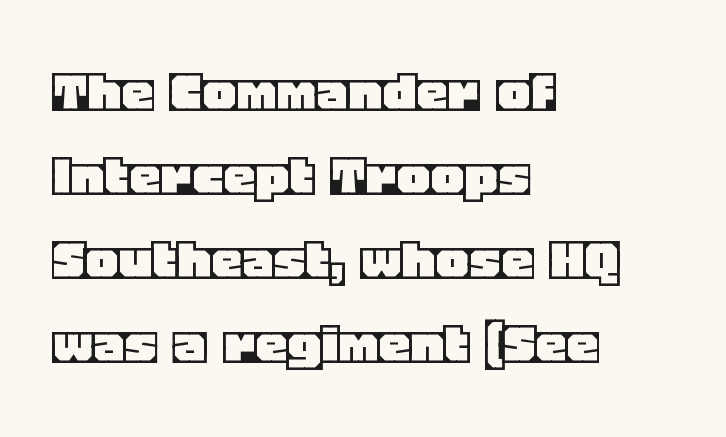
{"italic": "no", "width": "normal", "x_height": "large", "monospaced": "no", "underline": "no", "align": "left", "line_spacing": "normal", "line_spacing_ratio": 1.31, "letter_spacing": "normal", "letter_spacing_em": 0.0, "glyph_px": 64}
